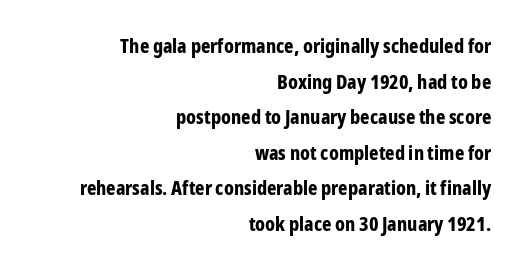
{"italic": "no", "bold": "yes", "underline": "no", "align": "right", "line_spacing_ratio": 1.78, "letter_spacing": "normal", "letter_spacing_em": 0.0, "glyph_px": 20}
